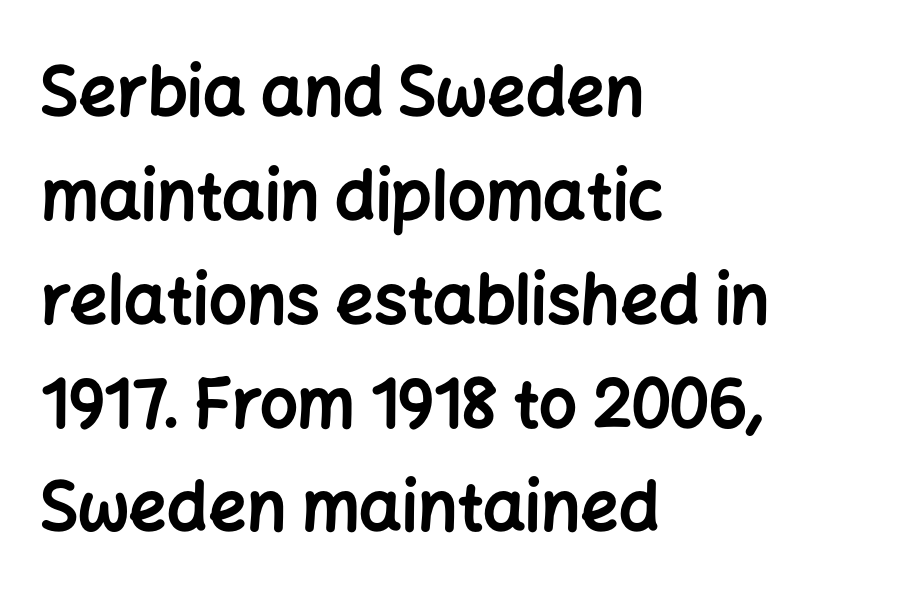
{"serif": "no", "italic": "no", "bold": "yes", "weight": "bold", "width": "normal", "stroke_contrast": "low", "x_height": "medium", "monospaced": "no", "underline": "no", "align": "left", "line_spacing": "normal", "line_spacing_ratio": 1.55, "letter_spacing": "normal", "letter_spacing_em": 0.0, "glyph_px": 67}
